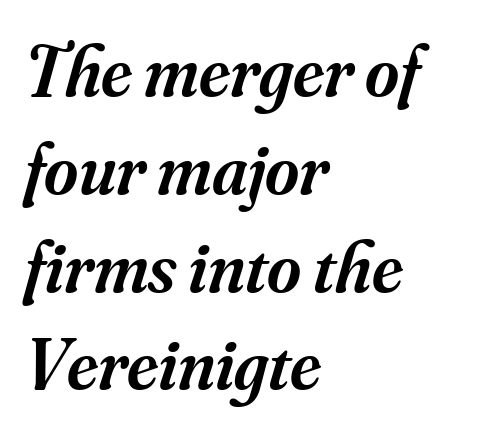
The image shows 73 px semibold serif type, italic (leaning right); set left-aligned, normal line spacing (1.34x), normal letter spacing, not underlined; medium stroke contrast and a small x-height.
